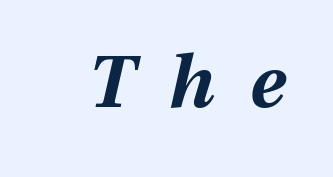
Is the type slanted? Yes — the strokes lean at a clear angle. Spacing verdict: proportional, widths tailored to each character. Check under the words: just untouched page. Emphasis by weight is at full strength: bold.
